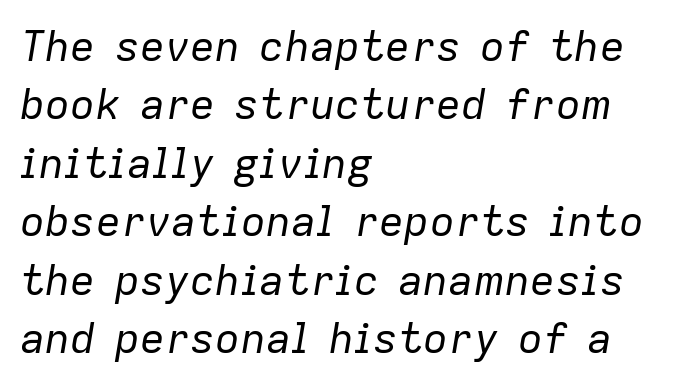
Q: Is the text bold? A: No.
Q: Is the text italic (slanted)? A: Yes, it leans right by about 9 degrees.
Q: Is the text underlined? A: No.
Q: How is the paragraph aligned? A: Left-aligned.
Q: Is the spacing between letters normal or unusually wide? A: Normal.
Q: Is the spacing between lines tight, normal or loose? A: Normal.
Q: Width (condensed, normal, or wide)? A: Normal.
Q: Stroke contrast? A: Low.
Q: x-height? A: Medium.
Q: Monospaced? A: No.
